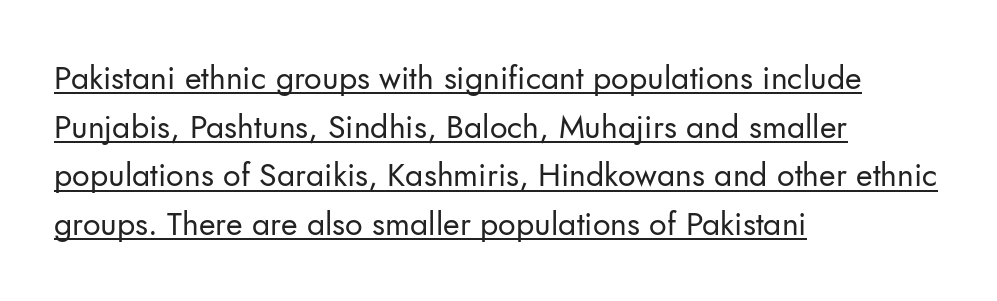
{"serif": "no", "italic": "no", "bold": "no", "weight": "regular", "width": "normal", "stroke_contrast": "low", "x_height": "small", "monospaced": "no", "underline": "yes", "align": "left", "line_spacing": "normal", "line_spacing_ratio": 1.52, "letter_spacing": "normal", "letter_spacing_em": 0.0, "glyph_px": 32}
